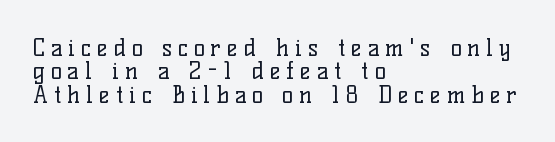
{"italic": "no", "bold": "no", "underline": "no", "align": "left", "line_spacing": "tight", "line_spacing_ratio": 1.02, "letter_spacing": "wide", "letter_spacing_em": 0.26, "glyph_px": 23}
